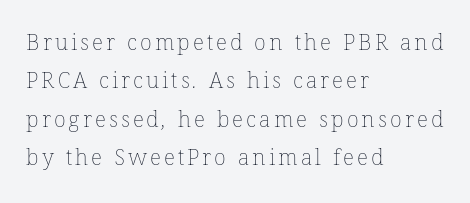
Q: Is the text bold? A: No.
Q: Is the text underlined? A: No.
Q: How is the paragraph aligned? A: Left-aligned.
